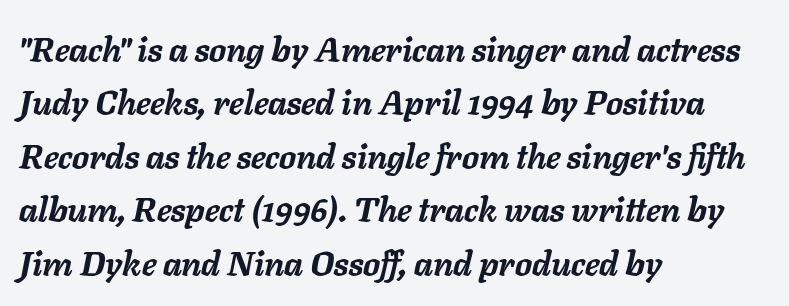
{"italic": "yes", "lean": "right", "slant_degrees": 11, "bold": "yes", "weight": "semibold", "width": "normal", "stroke_contrast": "low", "x_height": "medium", "monospaced": "no", "underline": "no", "align": "left", "line_spacing": "normal", "line_spacing_ratio": 1.57, "letter_spacing": "normal", "letter_spacing_em": 0.0, "glyph_px": 34}
